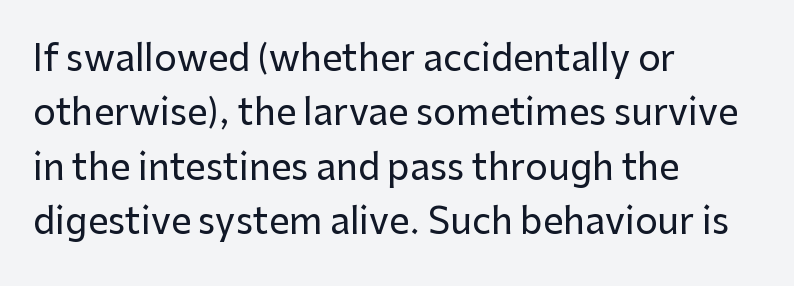
Every row of glyphs begins at an identical x-position on the left. How are the letters spaced? Ordinarily, with no added tracking. Note the varied advance widths — an 'i' is clearly narrower than an 'm'. Lines of text with bare space underneath.
